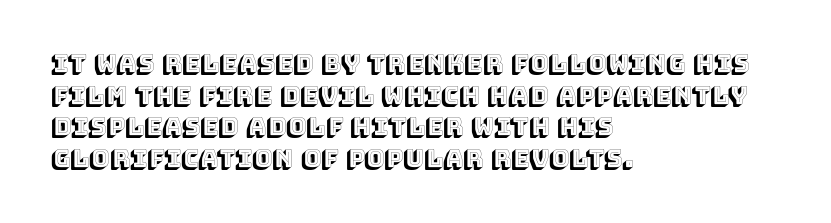
The letterforms sit shoulder to shoulder at normal distance. In terms of leading, this rendering sits right in the middle. The rendering anchors every line to the left-hand side. Style check: upright.
